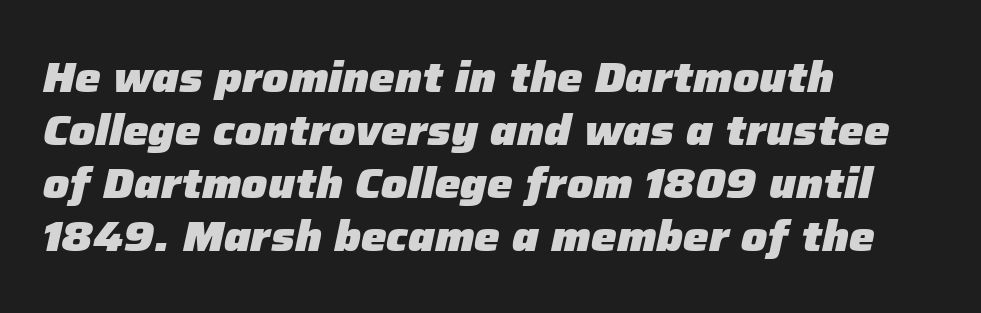
The image shows 43 px heavy type, italic (leaning right); set left-aligned, line spacing 1.23x, normal letter spacing, not underlined; low stroke contrast and a medium x-height.
